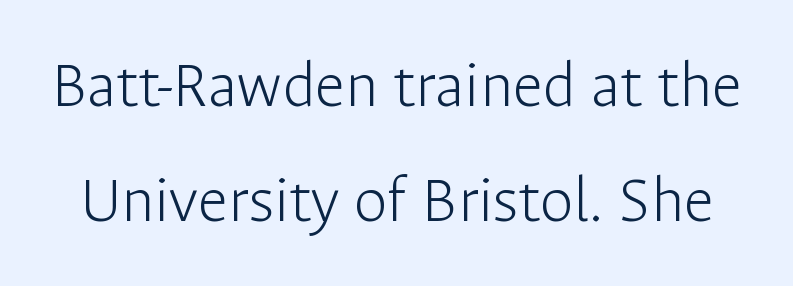
Q: Is the text bold? A: No.
Q: Is the text italic (slanted)? A: No, it is upright.
Q: Is the typeface a serif or a sans-serif typeface? A: Sans-serif.
Q: Is the text underlined? A: No.
Q: Is the spacing between letters normal or unusually wide? A: Normal.
Q: Is the spacing between lines tight, normal or loose? A: Normal.
Q: Width (condensed, normal, or wide)? A: Normal.
Q: Stroke contrast? A: Low.
Q: x-height? A: Medium.
Q: Monospaced? A: No.
